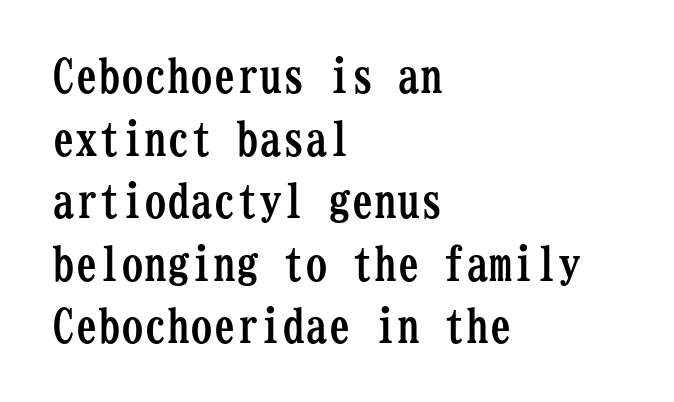
{"serif": "yes", "italic": "no", "bold": "yes", "weight": "semibold", "width": "condensed", "stroke_contrast": "low", "x_height": "medium", "monospaced": "yes", "underline": "no", "align": "left", "line_spacing": "normal", "line_spacing_ratio": 1.36, "letter_spacing": "normal", "letter_spacing_em": 0.0, "glyph_px": 46}
